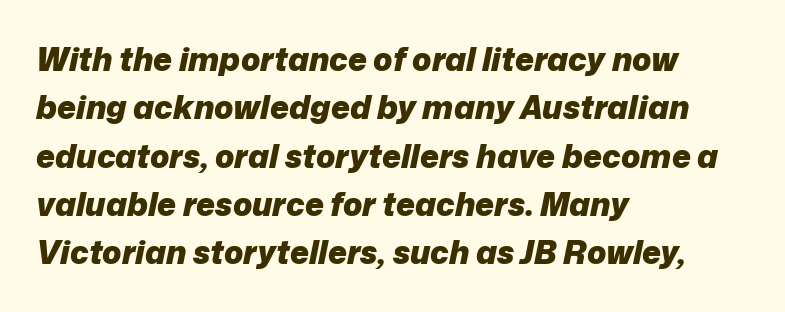
{"italic": "yes", "lean": "right", "slant_degrees": 12, "bold": "yes", "weight": "heavy", "width": "normal", "stroke_contrast": "low", "x_height": "medium", "monospaced": "no", "underline": "no", "align": "left", "line_spacing": "normal", "line_spacing_ratio": 1.51, "letter_spacing": "normal", "letter_spacing_em": 0.0, "glyph_px": 32}
